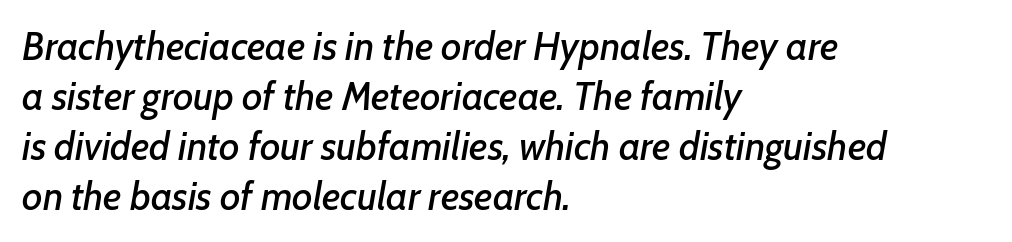
{"italic": "yes", "lean": "right", "slant_degrees": 7, "width": "normal", "stroke_contrast": "low", "x_height": "medium", "monospaced": "no", "underline": "no", "align": "left", "line_spacing": "normal", "line_spacing_ratio": 1.28, "letter_spacing": "normal", "letter_spacing_em": 0.0, "glyph_px": 39}
